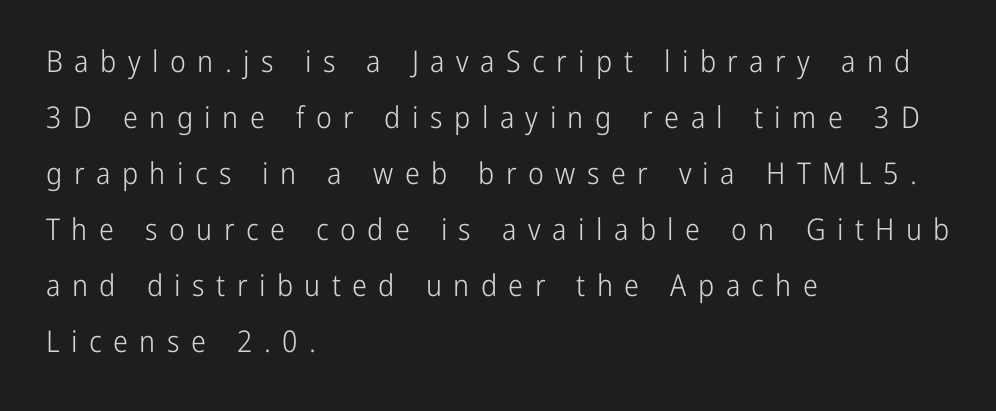
The image shows 30 px light, condensed sans-serif type, upright; set left-aligned, line spacing 1.87x, unusually wide letter spacing (+0.38 em), not underlined; low stroke contrast and a medium x-height.
